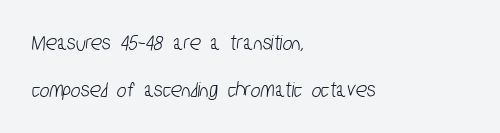
Plain, unruled lines of type. Whoever set this chose breathing room over compactness in the vertical rhythm. Casual observation: everything's shoved over to the left. Look at the tracking — it's just the regular setting, nothing added.
